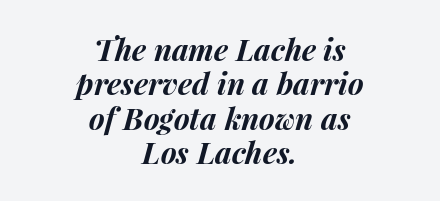
These lines keep a tight, regular rhythm from letter to letter. The space between consecutive lines is stingy. Where is the straight margin? There isn't one; the lines are centered. This rendering features lettering with no underline. It's the slanting kind of type.
